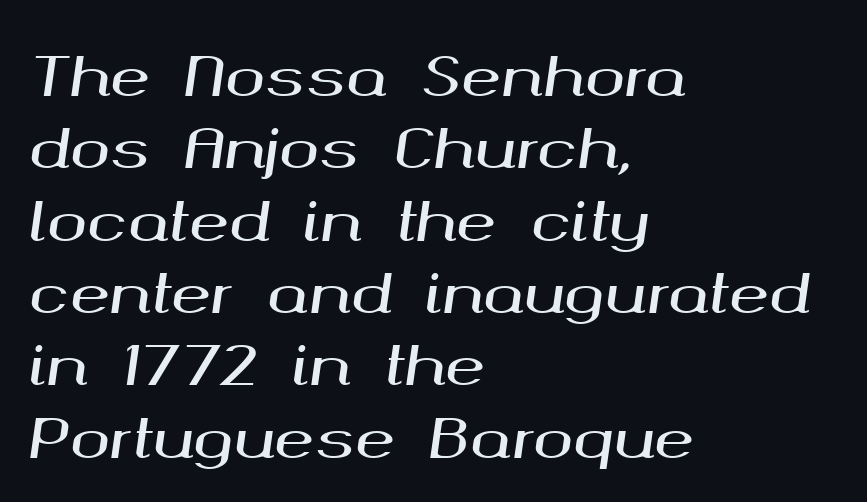
The ragged edge is on the right, which tells us the setting is flush left. Characters follow at the spacing the type designer built in. Descenders are the only things crossing below the line. Each letter keeps its own natural width here, so spacing adapts to shape. The designer left line spacing at the default. The specimen reads as italic at a glance.
